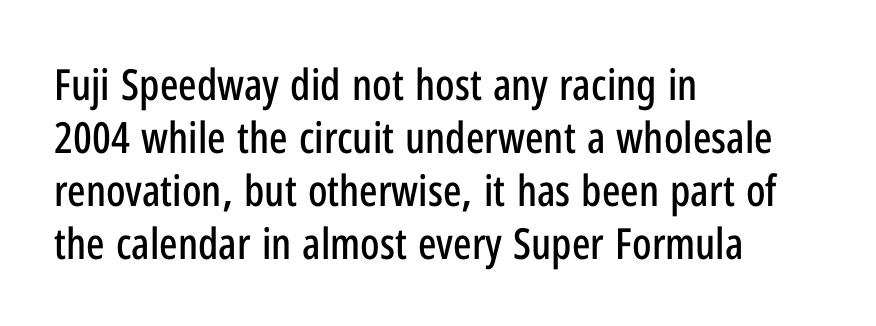
This rendering uses left alignment, leaving the right contour irregular. This is sans-serif lettering, the kind often seen on screens and signage. Bare-footed words on every line. You could not count columns in this text — the font is proportionally spaced. There is no visible air inserted between adjacent glyphs.
